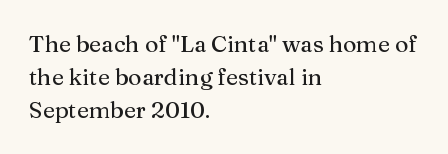
The image shows 23 px text type, upright; set left-aligned, normal line spacing (1.44x), normal letter spacing, not underlined.
